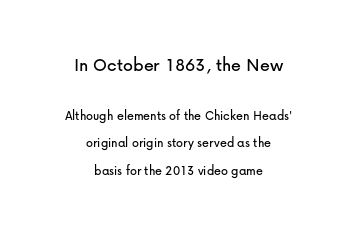
The foot of each line stays bare and open. A centered setting, common on invitations and titles, is used for this passage. The passage shown begins with its larger block and ends with its smaller one. The tracking reads as untouched default to a designer's eye.
